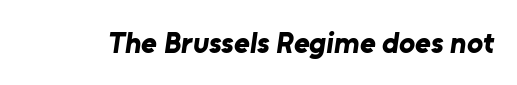
Q: Is the text bold? A: Yes.
Q: Is the typeface a serif or a sans-serif typeface? A: Sans-serif.
Q: Is the text underlined? A: No.
Q: Is the spacing between letters normal or unusually wide? A: Normal.
Q: Width (condensed, normal, or wide)? A: Normal.
Q: Stroke contrast? A: Low.
Q: x-height? A: Medium.
Q: Monospaced? A: No.
